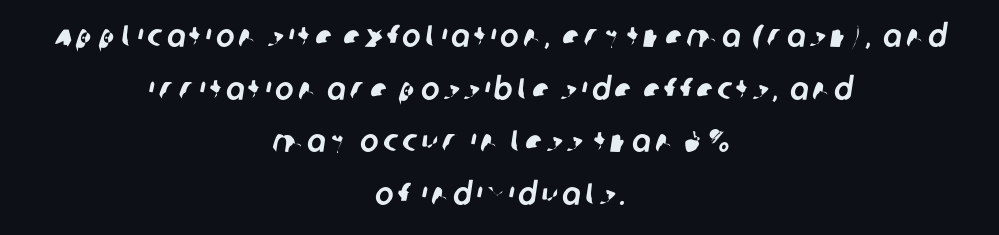
The image shows 31 px sans-serif type; set centered, normal line spacing (1.7x), not underlined; low stroke contrast and a large x-height.
